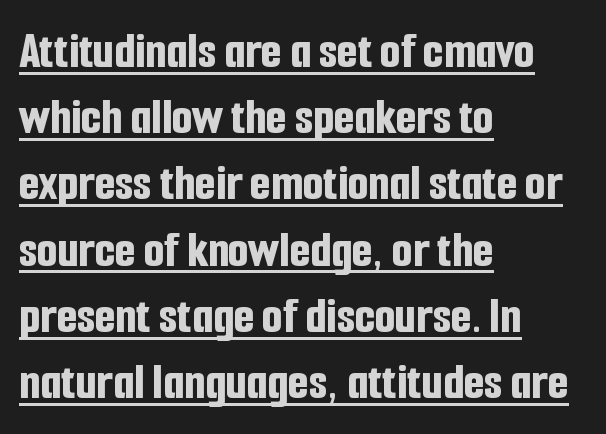
Q: Is the text bold? A: Yes.
Q: Is the text italic (slanted)? A: No, it is upright.
Q: Is the typeface a serif or a sans-serif typeface? A: Sans-serif.
Q: Is the text underlined? A: Yes.
Q: How is the paragraph aligned? A: Left-aligned.
Q: Is the spacing between letters normal or unusually wide? A: Normal.
Q: Is the spacing between lines tight, normal or loose? A: Normal.
Q: Width (condensed, normal, or wide)? A: Condensed.
Q: Stroke contrast? A: Low.
Q: x-height? A: Medium.
Q: Monospaced? A: No.
